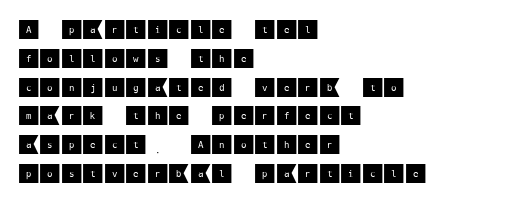
{"italic": "no", "underline": "no", "align": "left", "line_spacing": "normal", "line_spacing_ratio": 1.31, "letter_spacing": "normal", "letter_spacing_em": 0.0, "glyph_px": 22}
